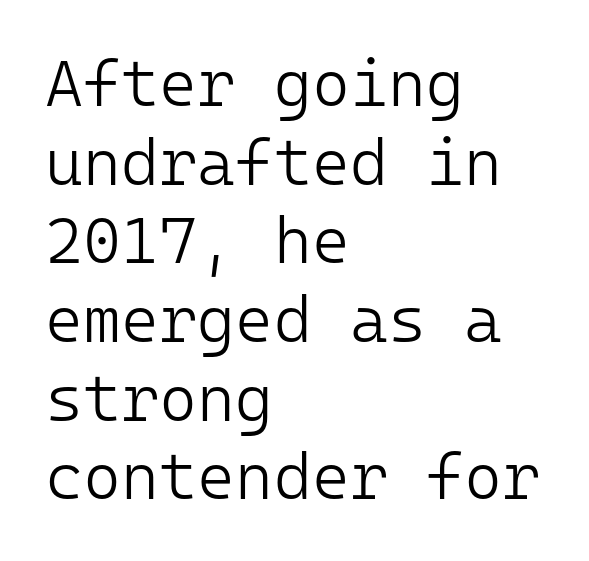
Think of a typewriter: that constant character pitch is what you see here. A typesetter would label this face a sans. The letterforms sit at book weight or below. Between one letter and the next there's only the usual sliver of space. Descenders are the only things crossing below the line. Left-aligned paragraph, ragged on the right.
